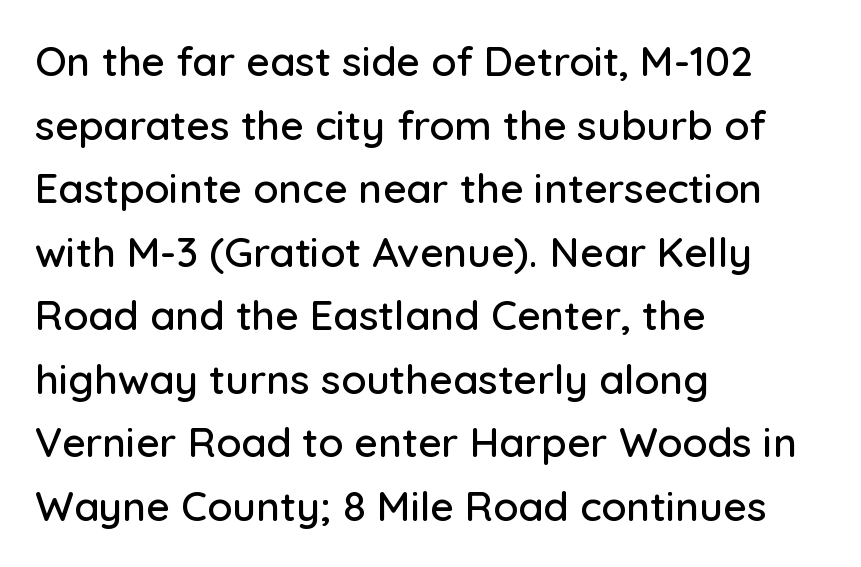
No word sits above an underline. One-word summary of the alignment: left. The gaps between neighbouring characters are ordinary and unremarkable. Horizontal bands of white between lines are of average thickness. The text was rendered using a sans face with plain stroke endings.
